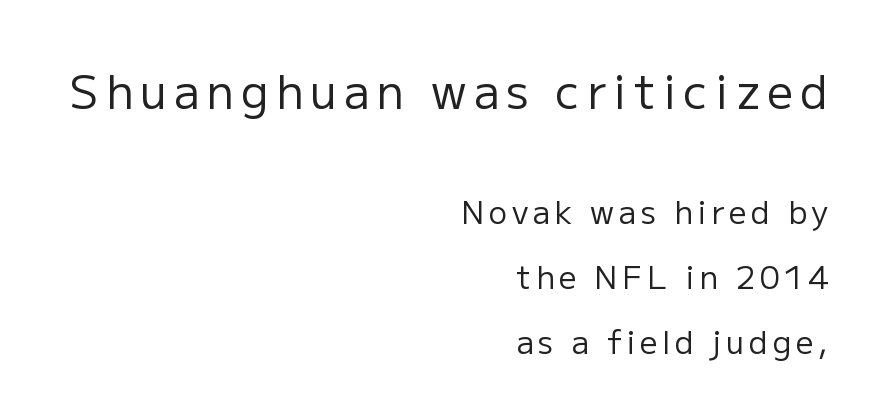
The image shows 46 px regular-weight sans-serif type, upright; set right-aligned, loose line spacing (2.09x), not underlined; the first (top) block is 1.48x larger; low stroke contrast and a medium x-height.
